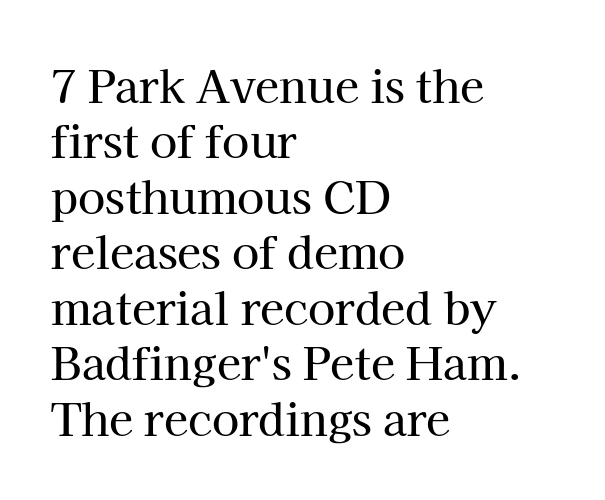
Q: Is the text italic (slanted)? A: No, it is upright.
Q: Is the typeface a serif or a sans-serif typeface? A: Serif.
Q: Is the text underlined? A: No.
Q: How is the paragraph aligned? A: Left-aligned.
Q: Is the spacing between letters normal or unusually wide? A: Normal.
Q: Is the spacing between lines tight, normal or loose? A: Normal.
Q: Width (condensed, normal, or wide)? A: Normal.
Q: Stroke contrast? A: High.
Q: x-height? A: Medium.
Q: Monospaced? A: No.
